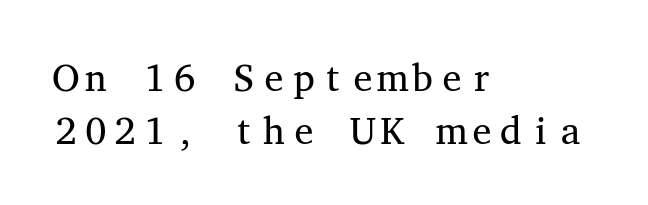
This is the regular roman posture of the typeface. Stroke terminals: seriffed. These lines are rendered in a fixed-pitch font. Casual observation: everything's shoved over to the left.
